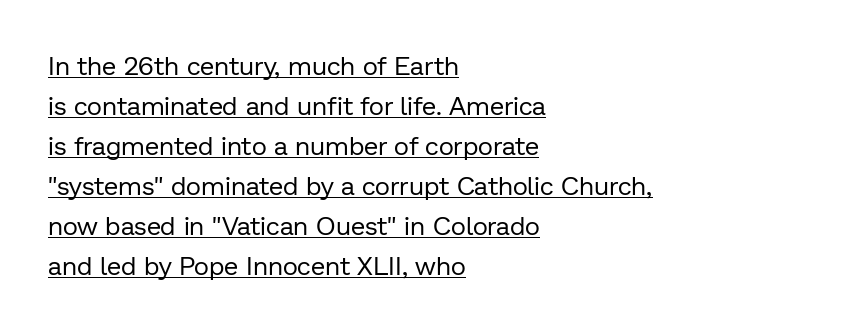
The image shows 26 px text type, upright; set left-aligned, normal line spacing (1.54x), normal letter spacing, underlined.
